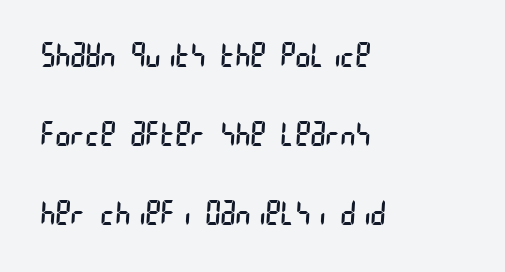
The image shows 32 px regular-weight, condensed sans-serif type; set left-aligned, loose line spacing (2.47x), normal letter spacing, not underlined; low stroke contrast and a large x-height.
